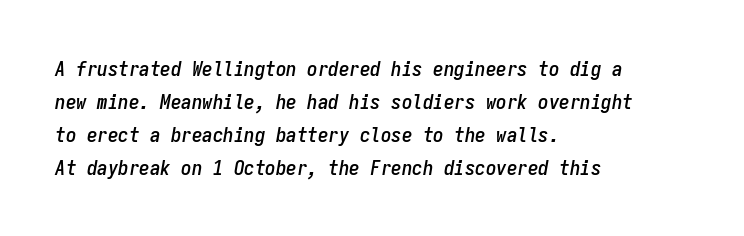
No extra tracking has been applied to these lines. Left-aligned paragraph, ragged on the right. The space beneath each line is pristine and unruled. Emphasis-style slanted type is in use. The rows are spaced the way most documents space them.
